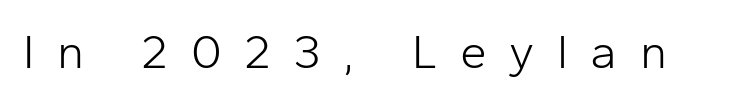
The image shows 48 px light sans-serif type, upright; set unusually wide letter spacing (+0.47 em), not underlined; low stroke contrast and a medium x-height.
